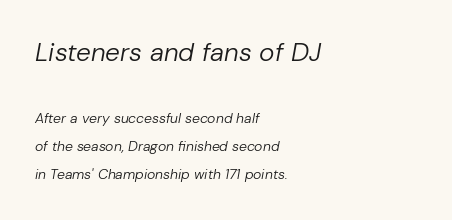
The image shows 26 px text type, italic (leaning right); set left-aligned, loose line spacing (2.03x), normal letter spacing, not underlined; the first (top) block is 1.86x larger.
